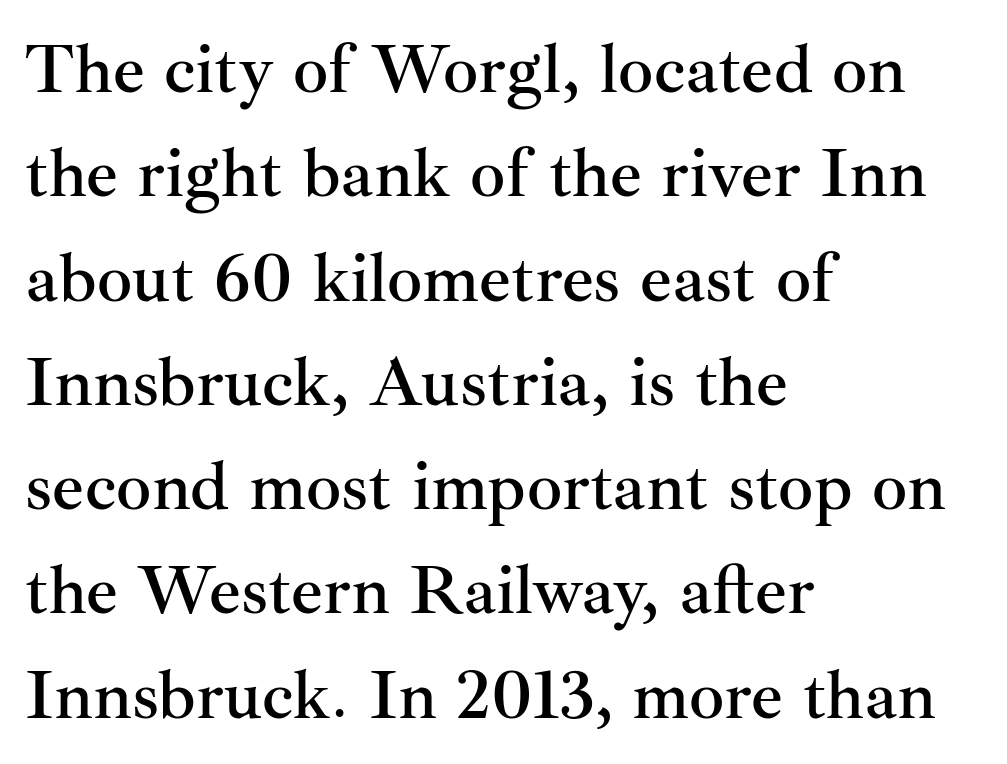
Typographically, this falls in the serif category. Students, note that the glyphs here touch the page at normal intervals. The letters stand upright; this is a roman face. If you measured baseline to baseline, you'd find a middling distance. The foot of each line stays bare and open.
